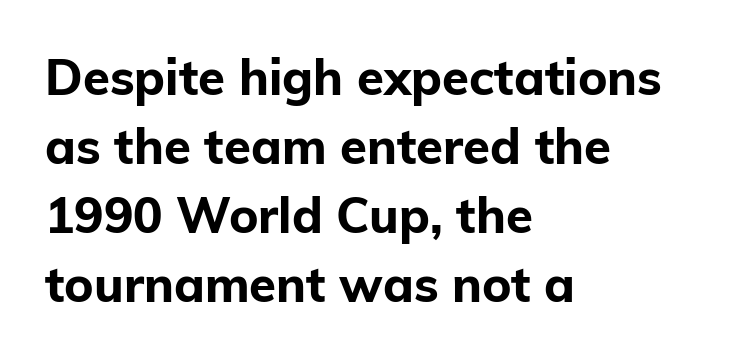
{"serif": "no", "italic": "no", "bold": "yes", "weight": "bold", "width": "normal", "stroke_contrast": "low", "x_height": "medium", "monospaced": "no", "underline": "no", "align": "left", "line_spacing": "normal", "line_spacing_ratio": 1.41, "letter_spacing": "normal", "letter_spacing_em": 0.0, "glyph_px": 49}
